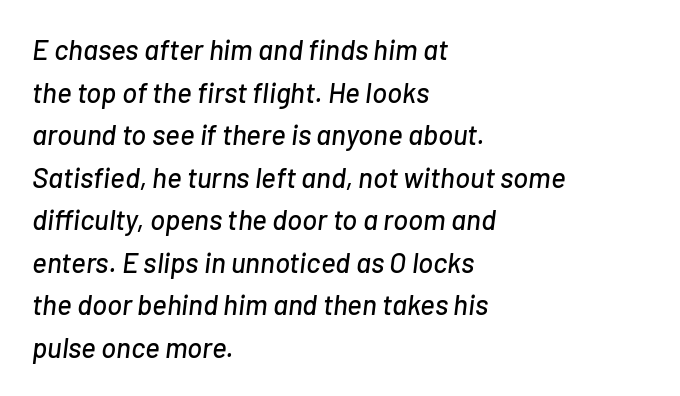
Q: Is the text italic (slanted)? A: Yes, it leans right by about 7 degrees.
Q: Is the text underlined? A: No.
Q: How is the paragraph aligned? A: Left-aligned.
Q: Is the spacing between letters normal or unusually wide? A: Normal.
Q: Is the spacing between lines tight, normal or loose? A: Normal.
Q: Width (condensed, normal, or wide)? A: Normal.
Q: Stroke contrast? A: Low.
Q: x-height? A: Medium.
Q: Monospaced? A: No.
